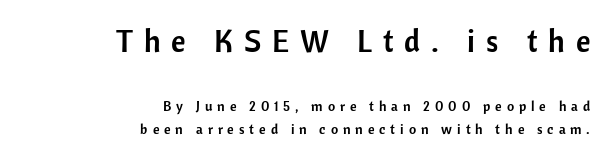
The image shows 31 px sans-serif type, upright; set right-aligned, normal line spacing (1.64x), unusually wide letter spacing (+0.35 em), not underlined; the first (top) block is 2.21x larger; low stroke contrast and a medium x-height.
